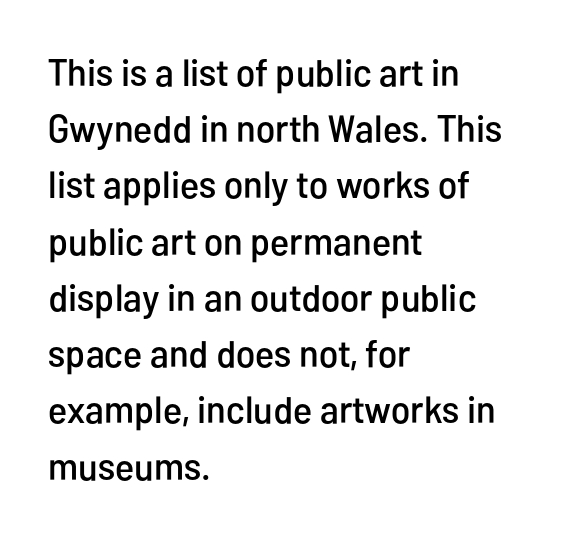
Q: Is the text italic (slanted)? A: No, it is upright.
Q: Is the typeface a serif or a sans-serif typeface? A: Sans-serif.
Q: Is the text underlined? A: No.
Q: How is the paragraph aligned? A: Left-aligned.
Q: Is the spacing between letters normal or unusually wide? A: Normal.
Q: Is the spacing between lines tight, normal or loose? A: Normal.
Q: Width (condensed, normal, or wide)? A: Condensed.
Q: Stroke contrast? A: Low.
Q: x-height? A: Medium.
Q: Monospaced? A: No.
